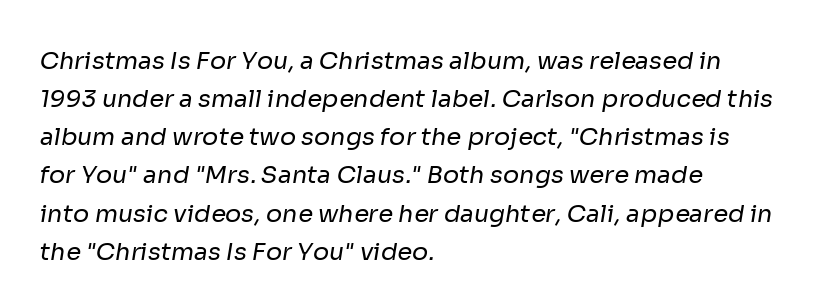
Q: Is the text bold? A: No.
Q: Is the text underlined? A: No.
Q: How is the paragraph aligned? A: Left-aligned.
Q: Is the spacing between letters normal or unusually wide? A: Normal.
Q: Is the spacing between lines tight, normal or loose? A: Normal.
